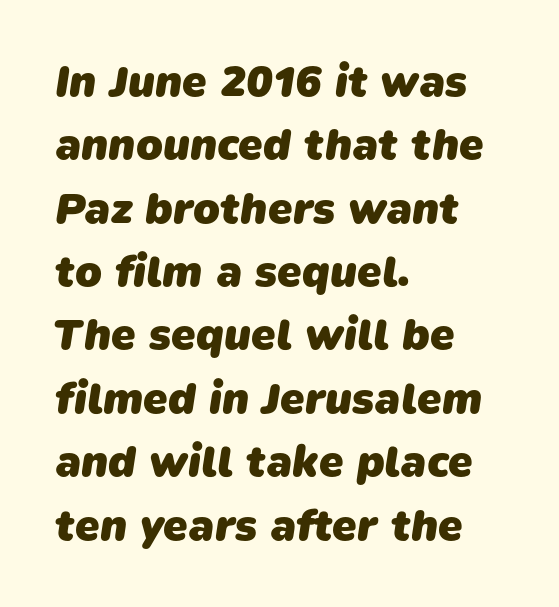
Do the characters align in a grid? No, the font is proportional. If you drew a ruler down the left edge, every line would touch it. The rendering shows plain stroke endings on the letterforms — a sans-serif design. The space beneath each line is pristine and unruled. Students, note that the glyphs here touch the page at normal intervals. Vertical spacing — default.
